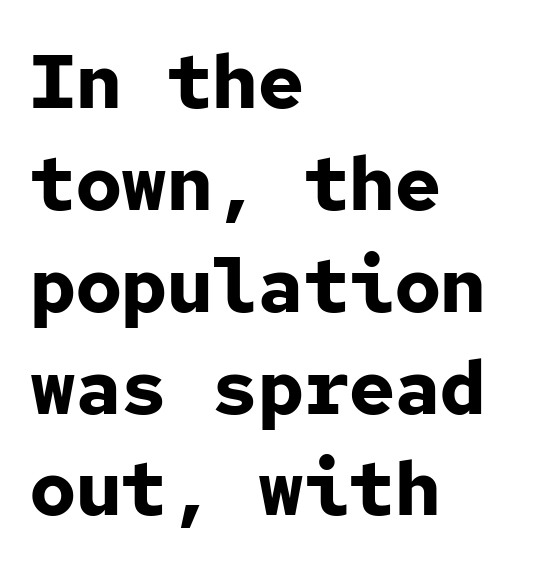
The image shows 76 px bold sans-serif type, upright, monospaced; set left-aligned, normal line spacing (1.34x), normal letter spacing, not underlined; low stroke contrast and a medium x-height.
